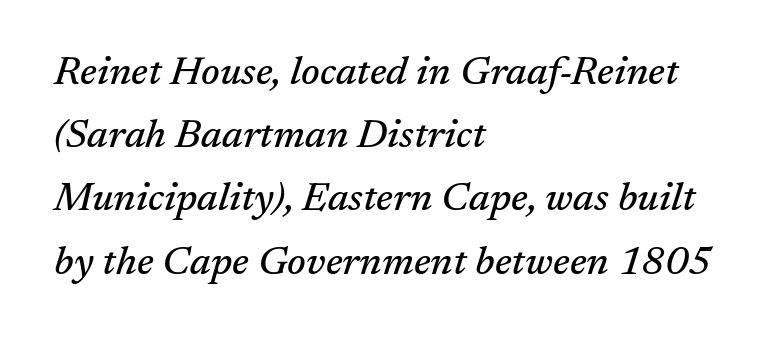
The characters display serif detailing at their extremities. Line beginnings align vertically; line endings do not. Does extra space separate the letters? No, they use regular spacing. The letters advance in unequal steps, a hallmark of proportional type. Summary of vertical rhythm: regular, with standard interline spacing.
